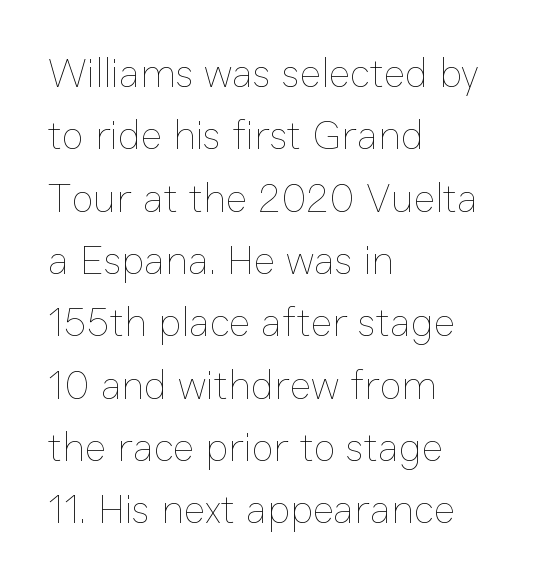
The image shows 41 px thin type, upright; set left-aligned, normal line spacing (1.52x), normal letter spacing, not underlined; low stroke contrast and a medium x-height.
